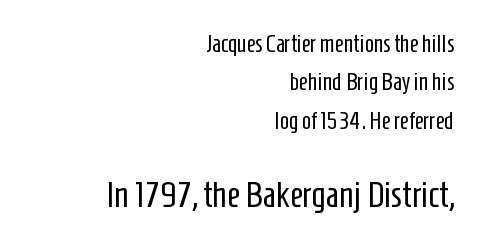
Q: Is the text bold? A: No.
Q: Is the text italic (slanted)? A: No, it is upright.
Q: Is the typeface a serif or a sans-serif typeface? A: Sans-serif.
Q: Is the text underlined? A: No.
Q: How is the paragraph aligned? A: Right-aligned.
Q: Is the spacing between letters normal or unusually wide? A: Normal.
Q: Is the spacing between lines tight, normal or loose? A: Normal.
Q: Which block of text is set in a larger size, the first (top) or the second (bottom)? A: The second (bottom) one.
Q: Width (condensed, normal, or wide)? A: Condensed.
Q: Stroke contrast? A: Low.
Q: x-height? A: Medium.
Q: Monospaced? A: No.
